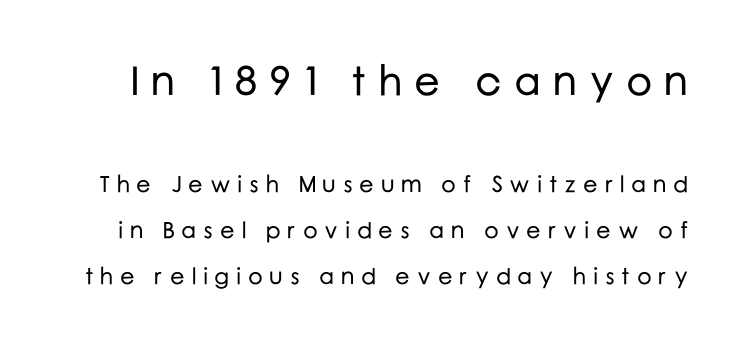
The image shows 41 px sans-serif type, upright; set loose line spacing (1.99x), unusually wide letter spacing (+0.29 em), not underlined; the first (top) block is 1.78x larger; low stroke contrast and a medium x-height.
